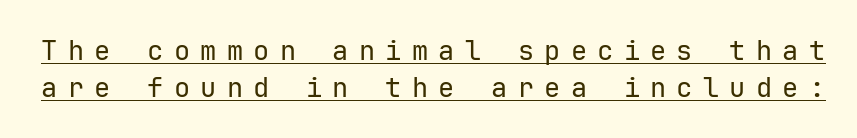
These lines sit exactly where default settings would place them. Nothing heavy about these letters — not bold at all. Ordinary non-slanted type is in use. There is plenty of visible air inserted between adjacent glyphs.
